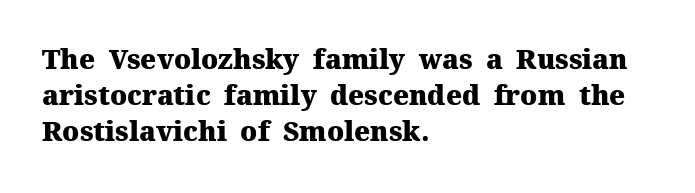
Does the weight exceed regular? Yes, all the way to bold. Inter-character spacing is left at the font's built-in metrics. If you drew a ruler down the left edge, every line would touch it. Only glyphs here, with clear space below each row. This sample keeps an unexceptional amount of space between lines.
